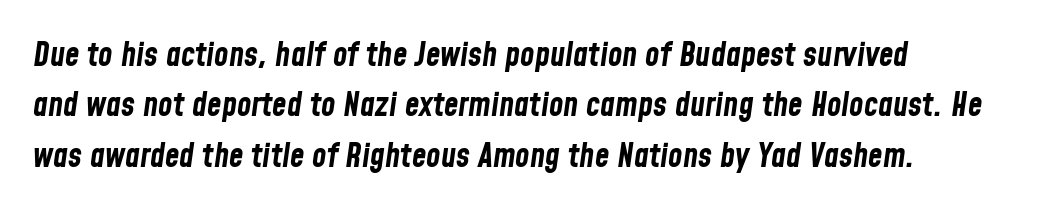
{"italic": "yes", "lean": "right", "slant_degrees": 8, "bold": "yes", "weight": "bold", "width": "condensed", "stroke_contrast": "low", "x_height": "medium", "monospaced": "no", "underline": "no", "align": "left", "line_spacing": "normal", "line_spacing_ratio": 1.53, "letter_spacing": "normal", "letter_spacing_em": 0.0, "glyph_px": 33}
